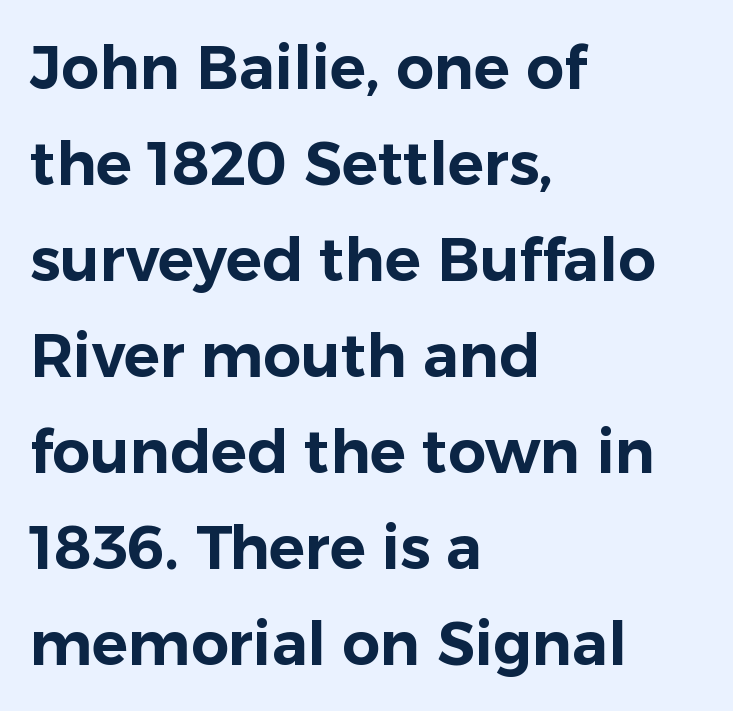
The image shows 60 px sans-serif type, upright; set left-aligned, normal line spacing (1.6x), normal letter spacing, not underlined; low stroke contrast and a medium x-height.
